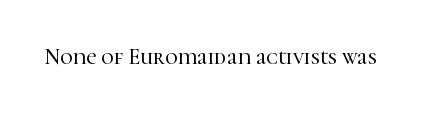
{"italic": "no", "underline": "no", "letter_spacing": "normal", "letter_spacing_em": 0.0, "glyph_px": 22}
